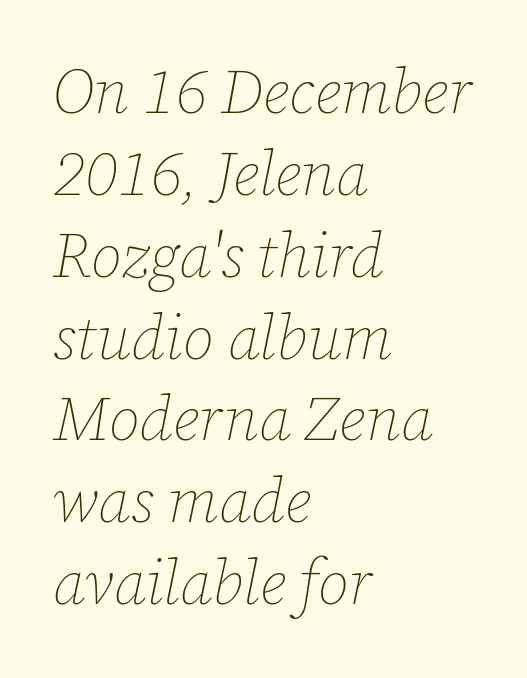
Q: Is the text bold? A: No.
Q: Is the text italic (slanted)? A: Yes, it leans right by about 12 degrees.
Q: Is the text underlined? A: No.
Q: How is the paragraph aligned? A: Left-aligned.
Q: Is the spacing between letters normal or unusually wide? A: Normal.
Q: Is the spacing between lines tight, normal or loose? A: Normal.
Q: Width (condensed, normal, or wide)? A: Normal.
Q: Stroke contrast? A: Low.
Q: x-height? A: Medium.
Q: Monospaced? A: No.
